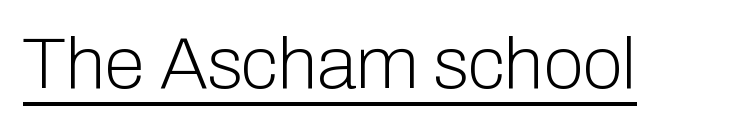
The rendering uses natural spacing where letterforms have individual widths. Counters stay open thanks to moderate or lighter strokes. Unlike italic type, these characters show no tilt at all. This rendering employs a face without finishing strokes, i.e., a sans-serif. Observe the ordinary spacing: letters are neighbours, not strangers. The rendered words wear a rule along their underside.
